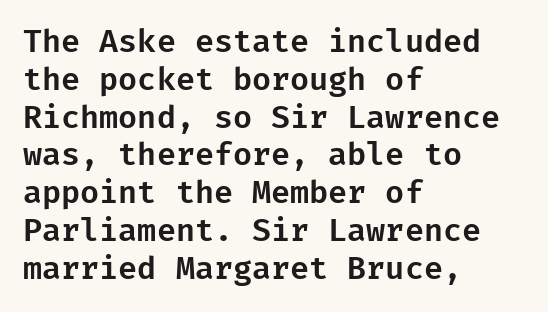
The image shows 31 px sans-serif type, upright; set left-aligned, line spacing 1.22x, normal letter spacing, not underlined; low stroke contrast and a medium x-height.
